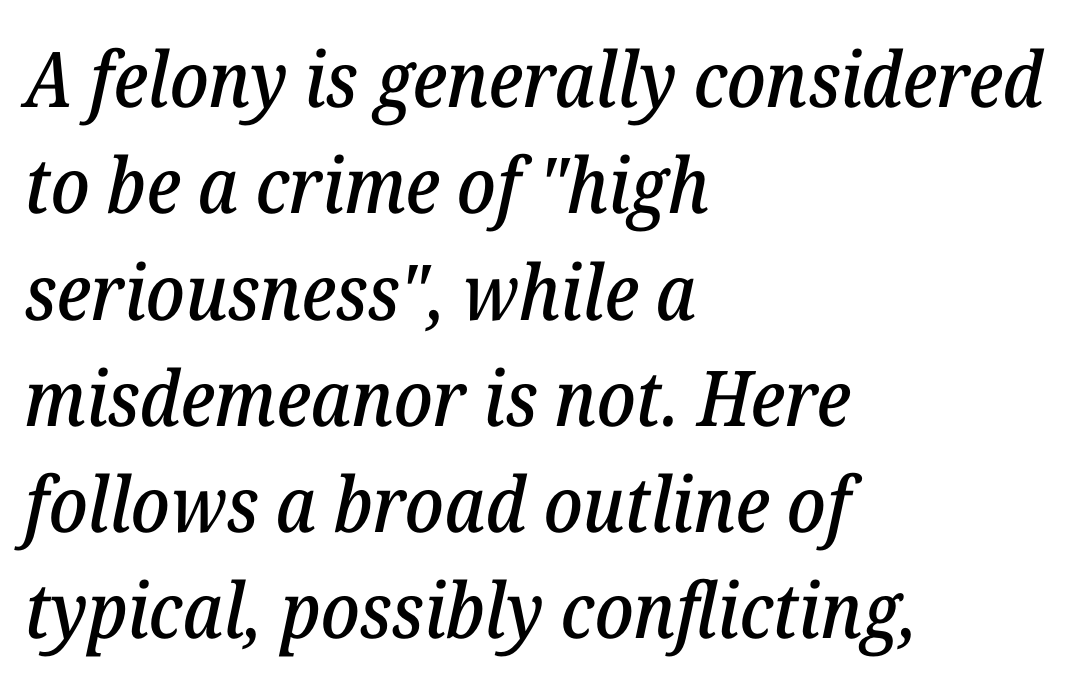
The image shows 77 px serif type, italic (leaning right); set left-aligned, normal line spacing (1.38x), normal letter spacing, not underlined; low stroke contrast and a medium x-height.
